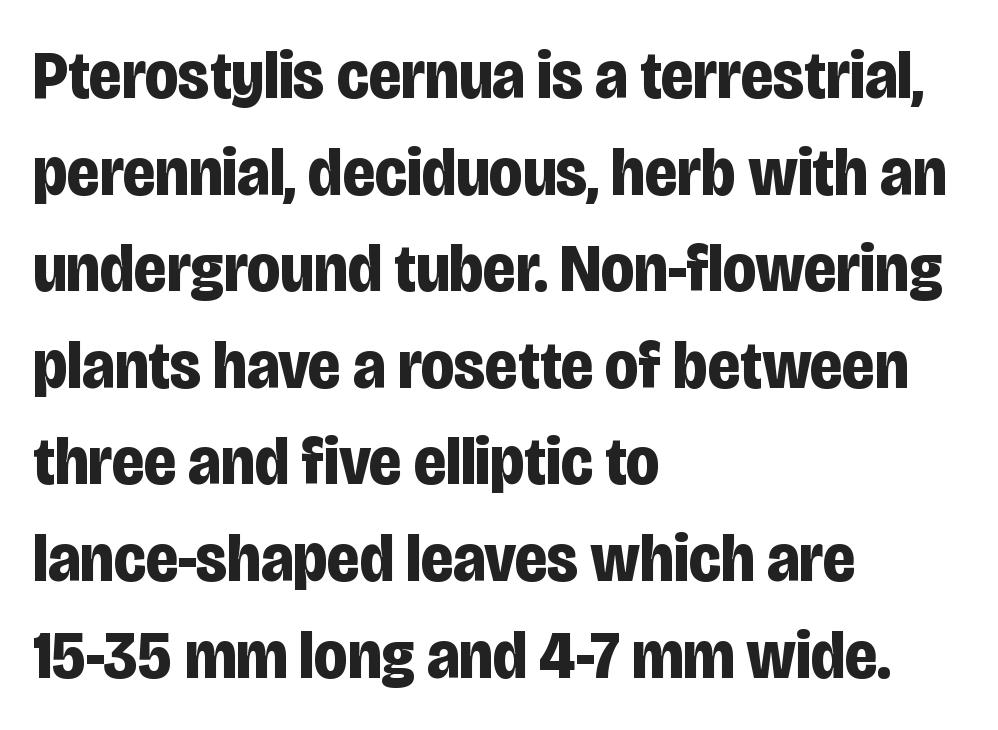
The image shows 69 px bold, condensed sans-serif type, upright; set left-aligned, normal line spacing (1.4x), normal letter spacing, not underlined; low stroke contrast and a large x-height.
